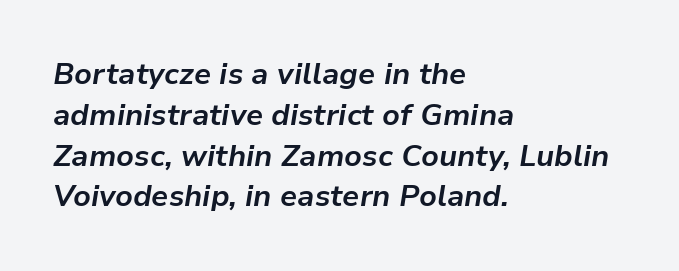
{"italic": "yes", "lean": "right", "slant_degrees": 9, "bold": "yes", "weight": "bold", "width": "normal", "stroke_contrast": "low", "x_height": "medium", "monospaced": "no", "underline": "no", "align": "left", "line_spacing": "normal", "line_spacing_ratio": 1.36, "letter_spacing": "normal", "letter_spacing_em": 0.0, "glyph_px": 30}
